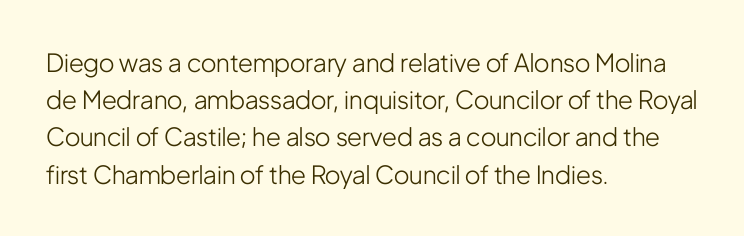
Each new line begins a customary step beneath the previous one. In CSS terms this would be text-align: left. Every character sits straight up, as roman type does. Inter-character spacing is left at the font's built-in metrics.
